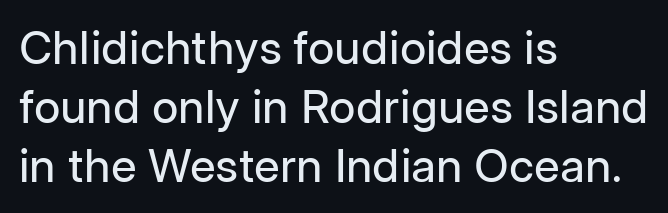
Q: Is the text bold? A: No.
Q: Is the text italic (slanted)? A: No, it is upright.
Q: Is the typeface a serif or a sans-serif typeface? A: Sans-serif.
Q: Is the text underlined? A: No.
Q: How is the paragraph aligned? A: Left-aligned.
Q: Is the spacing between letters normal or unusually wide? A: Normal.
Q: Is the spacing between lines tight, normal or loose? A: Normal.
Q: Width (condensed, normal, or wide)? A: Normal.
Q: Stroke contrast? A: Low.
Q: x-height? A: Medium.
Q: Monospaced? A: No.
